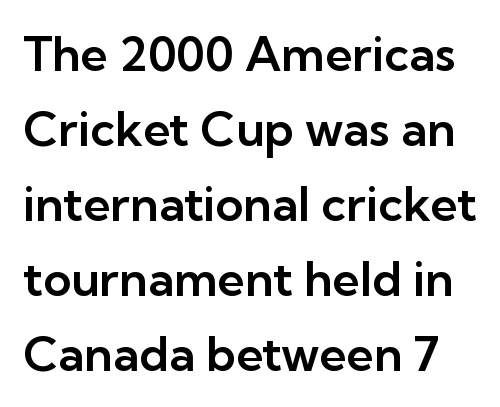
{"serif": "no", "italic": "no", "width": "normal", "stroke_contrast": "low", "x_height": "medium", "monospaced": "no", "underline": "no", "line_spacing": "normal", "line_spacing_ratio": 1.56, "letter_spacing": "normal", "letter_spacing_em": 0.0, "glyph_px": 48}
